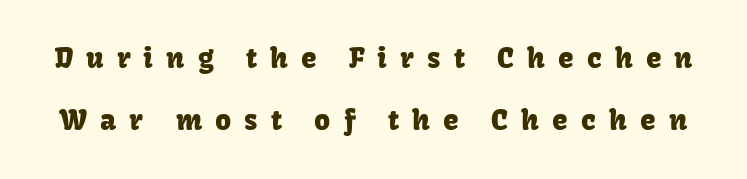
Q: Is the text italic (slanted)? A: No, it is upright.
Q: Is the typeface a serif or a sans-serif typeface? A: Sans-serif.
Q: Is the text underlined? A: No.
Q: Is the spacing between letters normal or unusually wide? A: Unusually wide.
Q: Is the spacing between lines tight, normal or loose? A: Loose.
Q: Width (condensed, normal, or wide)? A: Normal.
Q: Stroke contrast? A: Low.
Q: x-height? A: Medium.
Q: Monospaced? A: No.
